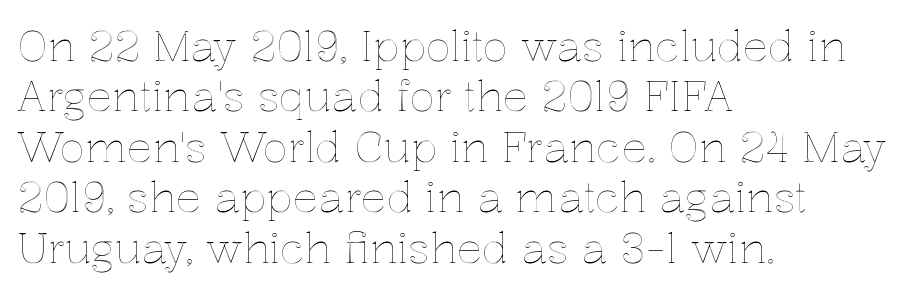
Honestly, the letter spacing is just normal — you wouldn't notice it. In CSS terms this would be text-align: left. Do the letters lean? They stand straight. Proportional: the letters do not fall into vertical columns. The string is rendered with underlining switched off.
